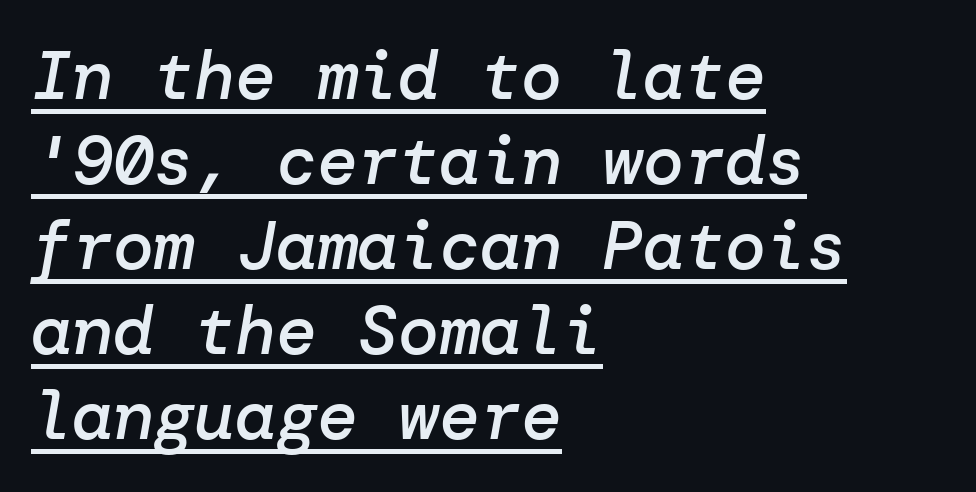
Q: Is the text bold? A: Semi-bold.
Q: Is the text italic (slanted)? A: Yes, it leans right by about 10 degrees.
Q: Is the text underlined? A: Yes.
Q: How is the paragraph aligned? A: Left-aligned.
Q: Is the spacing between letters normal or unusually wide? A: Normal.
Q: Is the spacing between lines tight, normal or loose? A: Normal.
Q: Width (condensed, normal, or wide)? A: Normal.
Q: Stroke contrast? A: Low.
Q: x-height? A: Medium.
